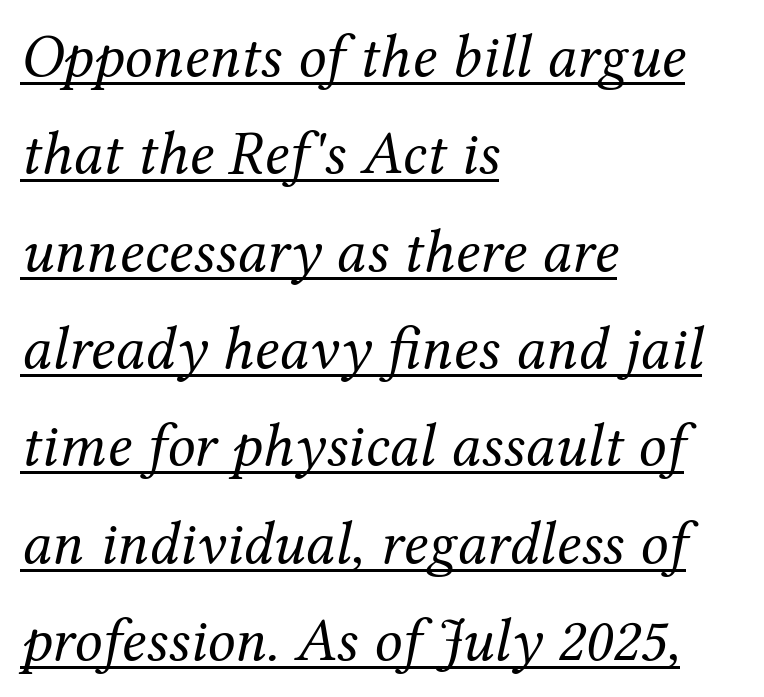
Q: Is the text bold? A: No.
Q: Is the text italic (slanted)? A: Yes, it leans right by about 12 degrees.
Q: Is the typeface a serif or a sans-serif typeface? A: Serif.
Q: Is the text underlined? A: Yes.
Q: How is the paragraph aligned? A: Left-aligned.
Q: Is the spacing between letters normal or unusually wide? A: Normal.
Q: Is the spacing between lines tight, normal or loose? A: Normal.
Q: Width (condensed, normal, or wide)? A: Normal.
Q: Stroke contrast? A: Medium.
Q: x-height? A: Medium.
Q: Monospaced? A: No.
